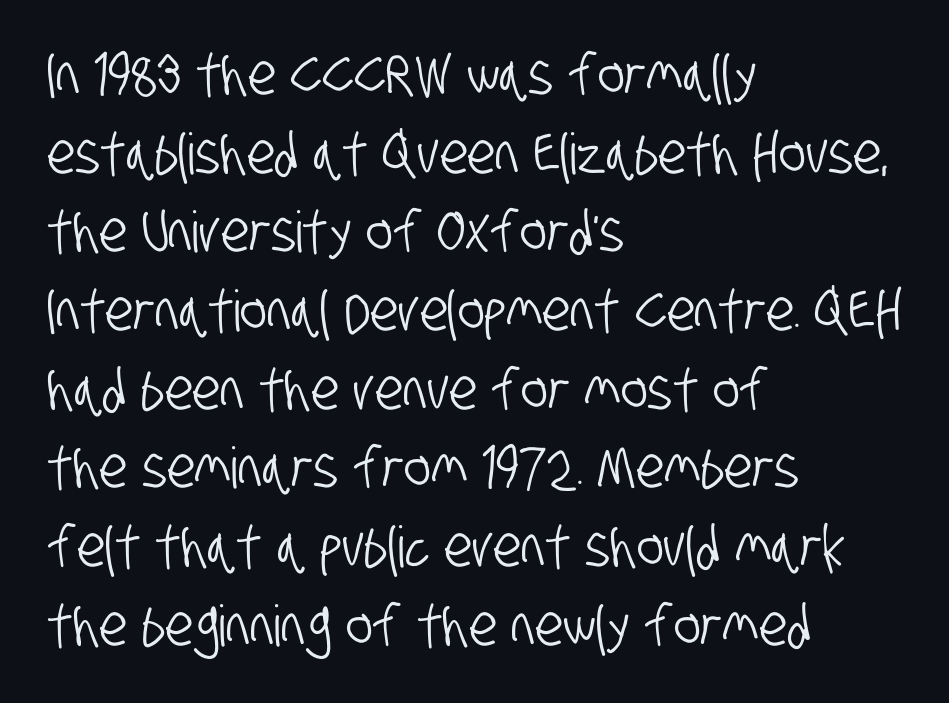
Q: Is the typeface a serif or a sans-serif typeface? A: Sans-serif.
Q: Is the text underlined? A: No.
Q: How is the paragraph aligned? A: Left-aligned.
Q: Is the spacing between letters normal or unusually wide? A: Normal.
Q: Is the spacing between lines tight, normal or loose? A: Normal.
Q: Width (condensed, normal, or wide)? A: Condensed.
Q: Stroke contrast? A: Low.
Q: x-height? A: Large.
Q: Monospaced? A: No.
